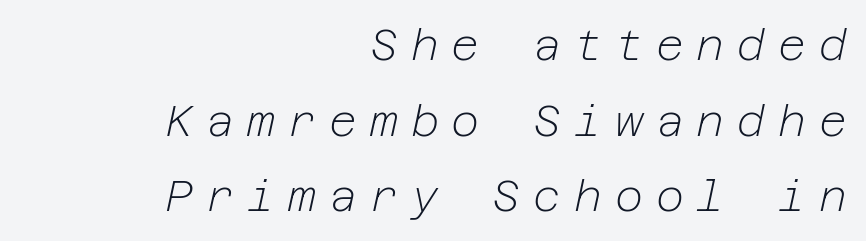
Q: Is the text bold? A: No.
Q: Is the text italic (slanted)? A: Yes, it leans right by about 12 degrees.
Q: Is the text underlined? A: No.
Q: How is the paragraph aligned? A: Right-aligned.
Q: Is the spacing between letters normal or unusually wide? A: Unusually wide.
Q: Width (condensed, normal, or wide)? A: Normal.
Q: Stroke contrast? A: Low.
Q: x-height? A: Medium.
